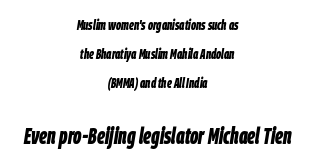
{"italic": "yes", "lean": "right", "slant_degrees": 9, "bold": "yes", "underline": "no", "align": "center", "line_spacing": "loose", "line_spacing_ratio": 2.06, "letter_spacing": "normal", "letter_spacing_em": 0.0, "larger_block": "second", "size_ratio": 1.64, "glyph_px": 23}
